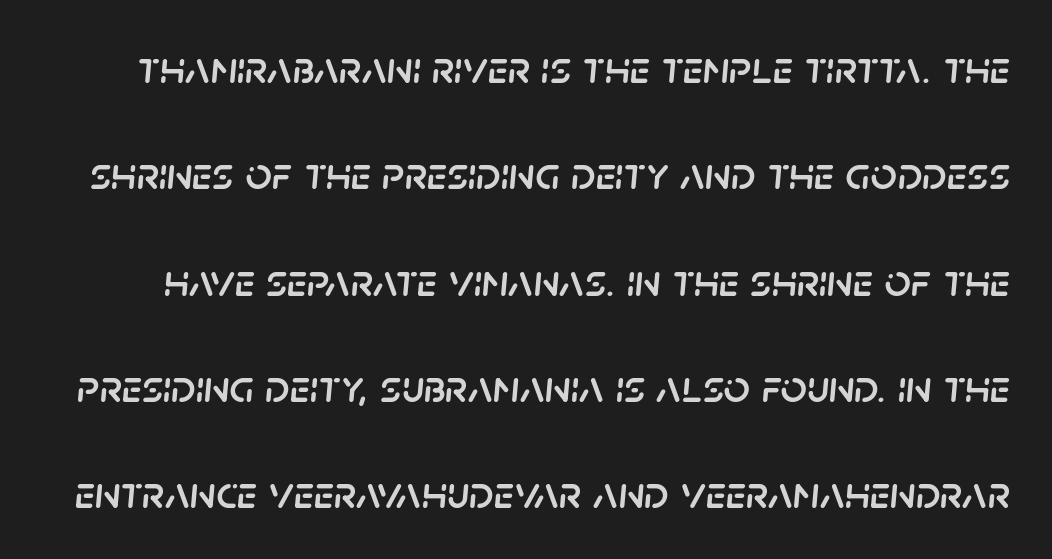
Each letter keeps its own natural width here, so spacing adapts to shape. Each row of text sits above clean, open space. What's the leading like? Stretched, with rows far apart. The glyphs look as if they've been sheared to an angle. The letterforms sit shoulder to shoulder at normal distance.
